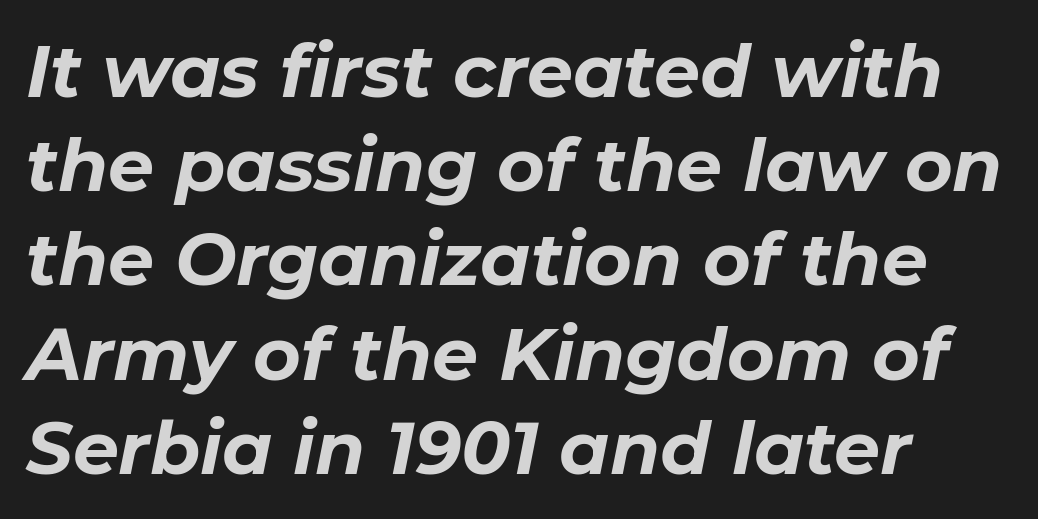
The image shows 73 px bold type, italic (leaning right); set left-aligned, normal line spacing (1.29x), normal letter spacing, not underlined; low stroke contrast and a medium x-height.
